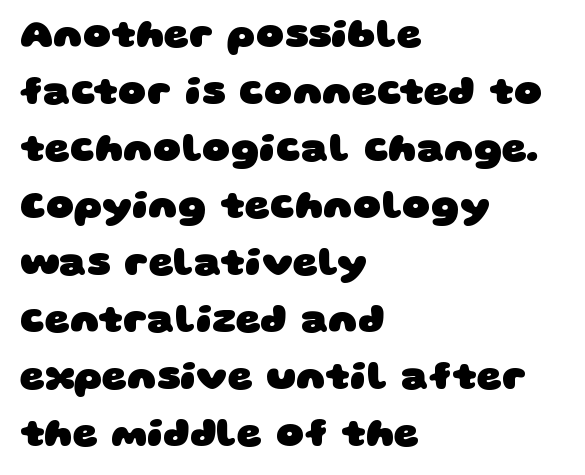
One glance says typical: line gaps are just what's usual. A bare baseline throughout the passage. These lines stack with their left ends in a neat column. What stands out about the letter spacing? Nothing — it is the standard amount. Is this a sans? Yes — the strokes have no serifs. Note the varied advance widths — an 'i' is clearly narrower than an 'm'.
